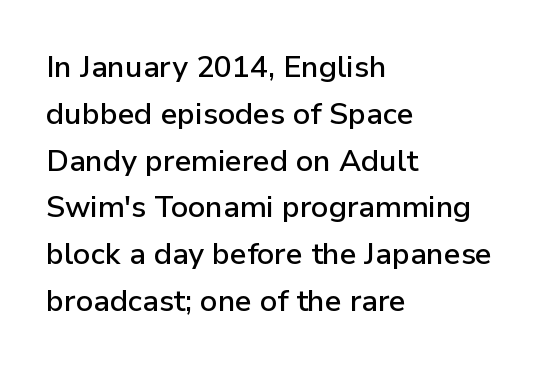
Q: Is the text italic (slanted)? A: No, it is upright.
Q: Is the typeface a serif or a sans-serif typeface? A: Sans-serif.
Q: Is the text underlined? A: No.
Q: How is the paragraph aligned? A: Left-aligned.
Q: Is the spacing between letters normal or unusually wide? A: Normal.
Q: Is the spacing between lines tight, normal or loose? A: Normal.
Q: Width (condensed, normal, or wide)? A: Normal.
Q: Stroke contrast? A: Low.
Q: x-height? A: Medium.
Q: Monospaced? A: No.
